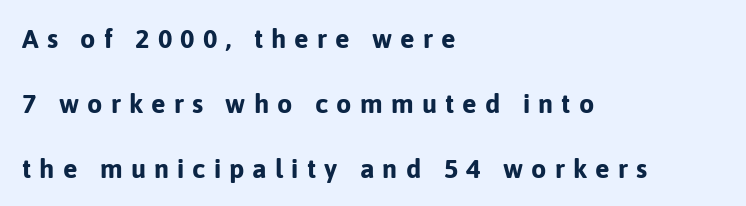
Q: Is the text bold? A: Yes.
Q: Is the text italic (slanted)? A: No, it is upright.
Q: Is the text underlined? A: No.
Q: How is the paragraph aligned? A: Left-aligned.
Q: Is the spacing between letters normal or unusually wide? A: Unusually wide.
Q: Is the spacing between lines tight, normal or loose? A: Loose.
